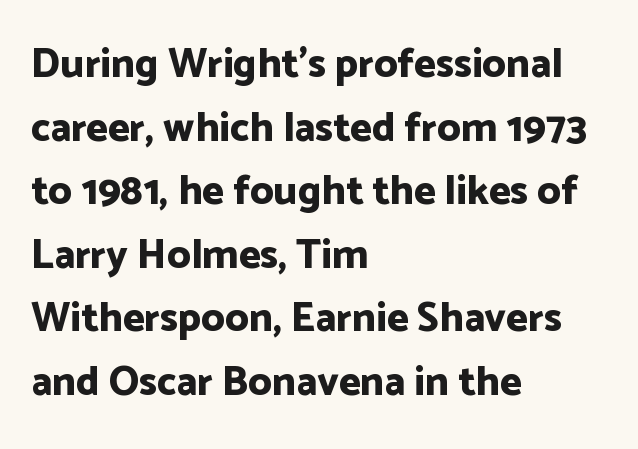
You can tell from the bare stems that sans-serif type was used. Designer's note — italics off, roman on. Notice how descenders clear the ascenders below comfortably — that's standard leading. The strip under each line holds only bare page.
